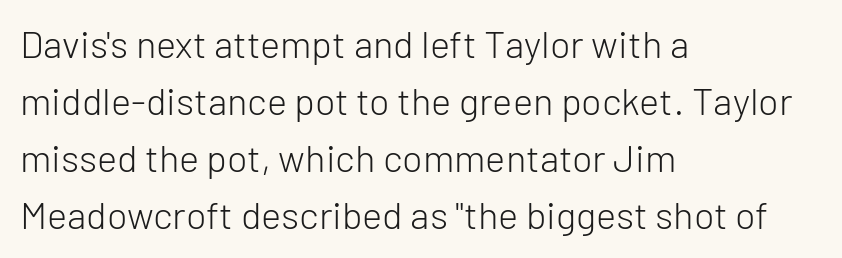
The image shows 38 px light sans-serif type, upright; set left-aligned, normal line spacing (1.5x), normal letter spacing, not underlined; low stroke contrast and a medium x-height.
